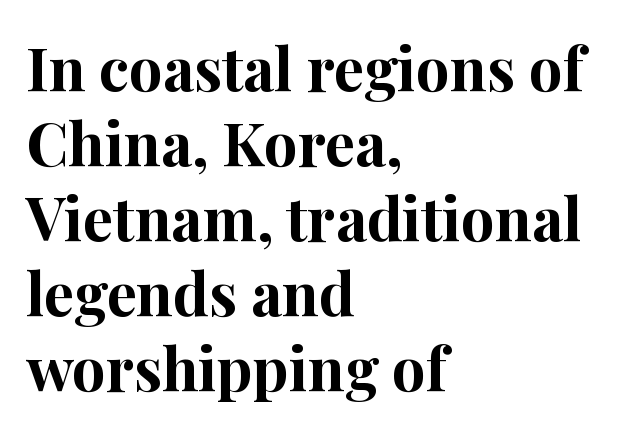
{"serif": "yes", "italic": "no", "bold": "yes", "weight": "bold", "width": "normal", "stroke_contrast": "high", "x_height": "medium", "monospaced": "no", "underline": "no", "align": "left", "line_spacing": "normal", "line_spacing_ratio": 1.25, "letter_spacing": "normal", "letter_spacing_em": 0.0, "glyph_px": 60}
